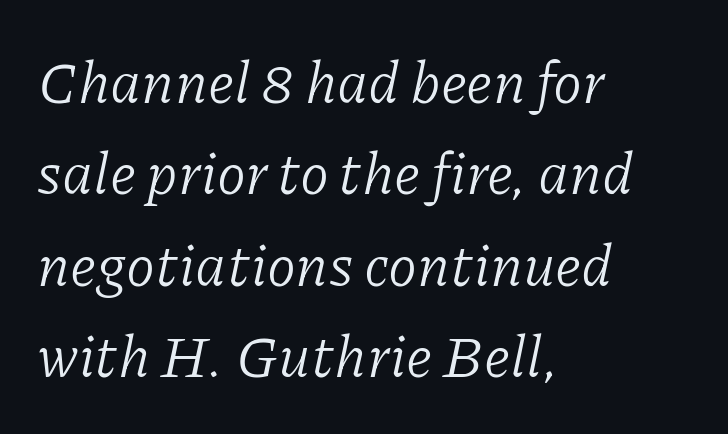
{"serif": "yes", "italic": "yes", "lean": "right", "slant_degrees": 11, "bold": "no", "weight": "light", "width": "normal", "stroke_contrast": "low", "x_height": "medium", "monospaced": "no", "underline": "no", "align": "left", "line_spacing": "normal", "line_spacing_ratio": 1.55, "letter_spacing": "normal", "letter_spacing_em": 0.0, "glyph_px": 59}
